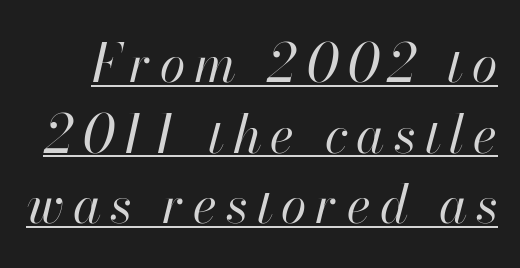
Slant detected: the letters are inclined. Spacing verdict: proportional, widths tailored to each character. Line spacing here is normal. Vertical stems look standard width or narrower in stroke.
